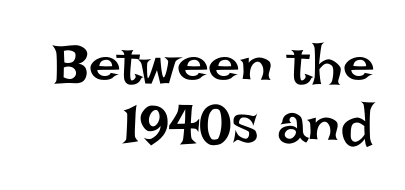
Letters rest on an invisible, unmarked baseline. Leading is clearly below the norm, producing a dense column. The letters advance in unequal steps, a hallmark of proportional type. Designer's note — italics off, roman on. Casual observation: everything's shoved over to the right. Honestly, the letter spacing is just normal — you wouldn't notice it.
